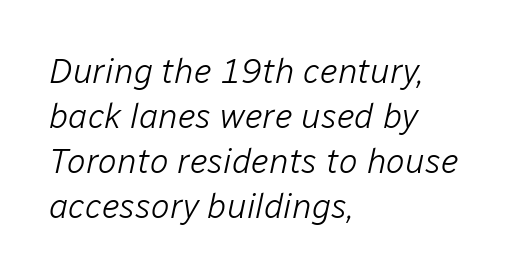
Glance below the letters and you will spot only blank space. Caption: face not bold, strokes unweighted. Students, note that the glyphs here touch the page at normal intervals. Notice how descenders clear the ascenders below comfortably — that's standard leading.
